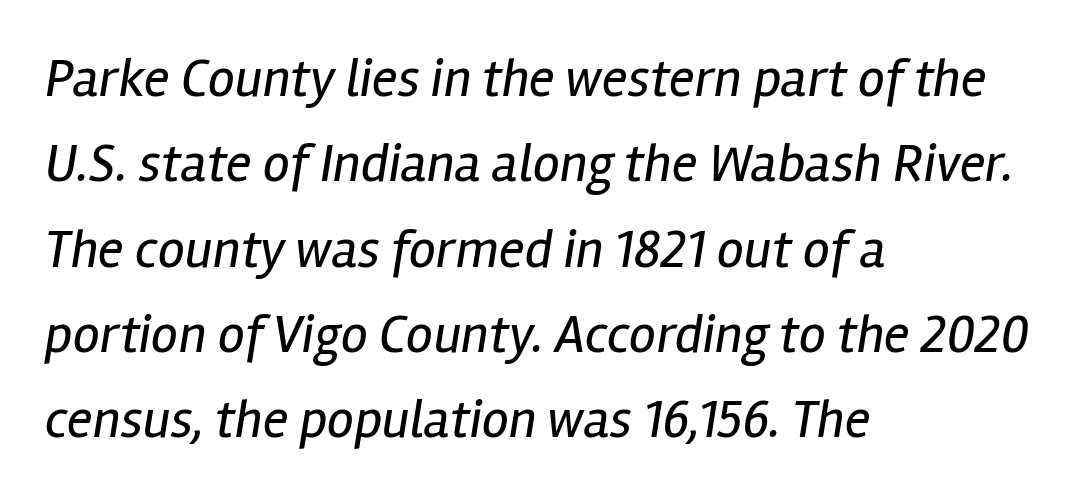
Q: Is the text bold? A: No.
Q: Is the text italic (slanted)? A: Yes, it leans right by about 12 degrees.
Q: Is the text underlined? A: No.
Q: How is the paragraph aligned? A: Left-aligned.
Q: Is the spacing between letters normal or unusually wide? A: Normal.
Q: Is the spacing between lines tight, normal or loose? A: Normal.
Q: Width (condensed, normal, or wide)? A: Condensed.
Q: Stroke contrast? A: Low.
Q: x-height? A: Medium.
Q: Monospaced? A: No.
